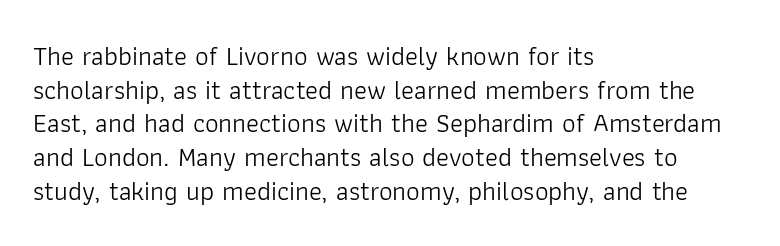
The image shows 27 px text type, upright; set left-aligned, normal line spacing (1.25x), normal letter spacing, not underlined.
